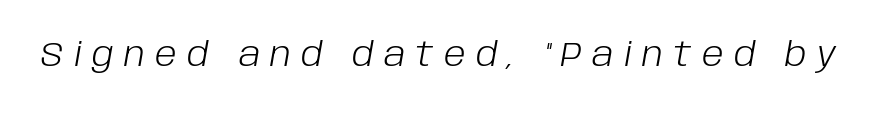
{"italic": "yes", "lean": "right", "slant_degrees": 10, "bold": "no", "weight": "light", "width": "normal", "stroke_contrast": "low", "x_height": "large", "monospaced": "no", "underline": "no", "letter_spacing": "wide", "letter_spacing_em": 0.31, "glyph_px": 33}
